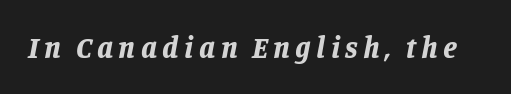
{"italic": "yes", "lean": "right", "slant_degrees": 11, "bold": "yes", "weight": "bold", "width": "normal", "stroke_contrast": "low", "x_height": "large", "monospaced": "no", "underline": "no", "glyph_px": 30}
